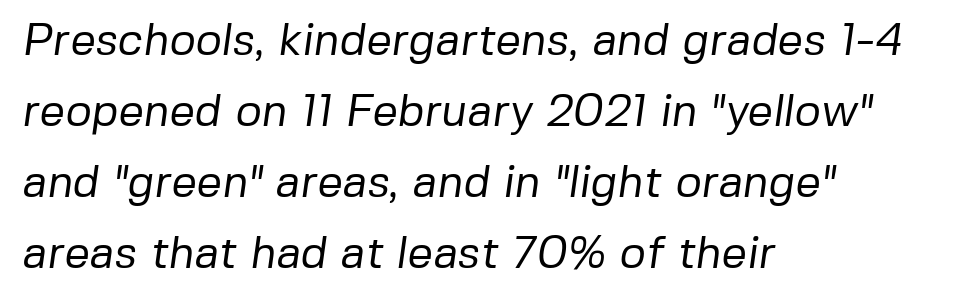
The image shows 45 px regular-weight sans-serif type; set left-aligned, normal line spacing (1.58x), normal letter spacing, not underlined; low stroke contrast and a medium x-height.
